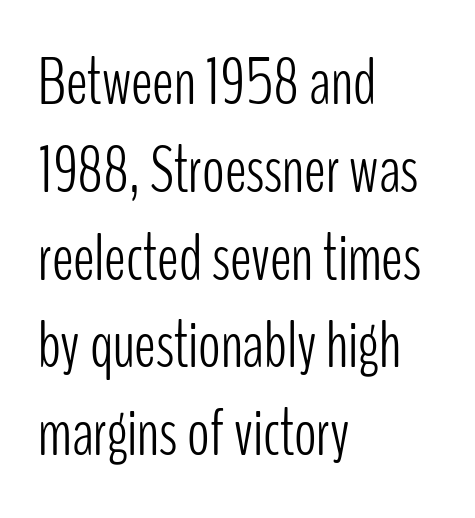
Q: Is the text bold? A: No.
Q: Is the text italic (slanted)? A: No, it is upright.
Q: Is the typeface a serif or a sans-serif typeface? A: Sans-serif.
Q: Is the text underlined? A: No.
Q: How is the paragraph aligned? A: Left-aligned.
Q: Is the spacing between letters normal or unusually wide? A: Normal.
Q: Is the spacing between lines tight, normal or loose? A: Normal.
Q: Width (condensed, normal, or wide)? A: Condensed.
Q: Stroke contrast? A: Low.
Q: x-height? A: Medium.
Q: Monospaced? A: No.
